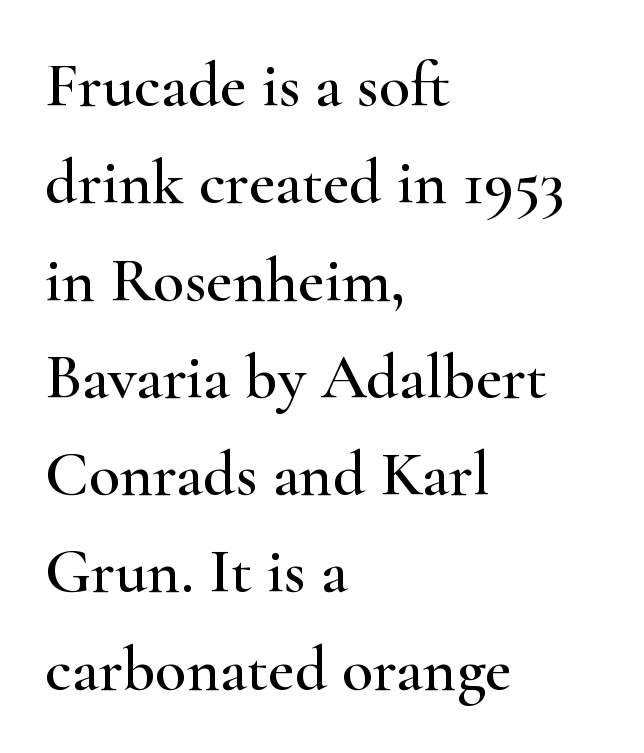
Proportional: the letters do not fall into vertical columns. The letters sit at their default tracking, neither squeezed nor spread. This is the regular roman posture of the typeface. Little horizontal feet cap the strokes, marking this as serif type.
